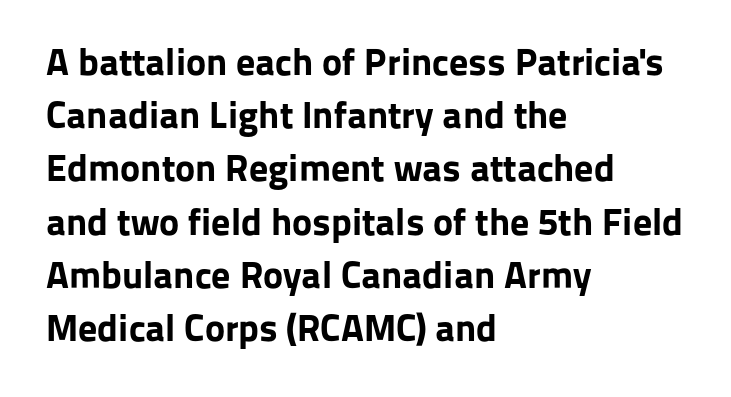
{"serif": "no", "italic": "no", "bold": "yes", "weight": "bold", "width": "normal", "stroke_contrast": "low", "x_height": "medium", "monospaced": "no", "underline": "no", "align": "left", "line_spacing": "normal", "line_spacing_ratio": 1.4, "letter_spacing": "normal", "letter_spacing_em": 0.0, "glyph_px": 38}
